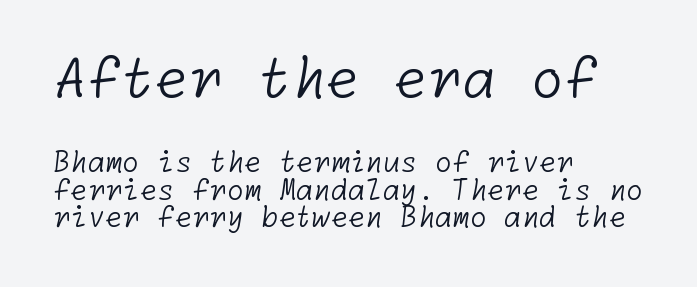
The image shows 55 px light sans-serif type; set left-aligned, tight line spacing (0.97x), normal letter spacing, not underlined; the first (top) block is 1.96x larger; low stroke contrast and a medium x-height.
